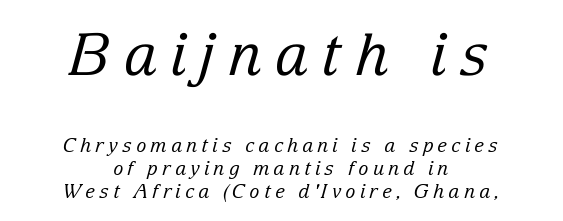
The space directly below the letters is spotless. The typeface has the unassuming heft of standard copy or less. Italic: yes, the glyphs are oblique. The horizontal fit of the characters is loose and conspicuously gappy. A typesetter would call this proportional, since set widths differ per character.
